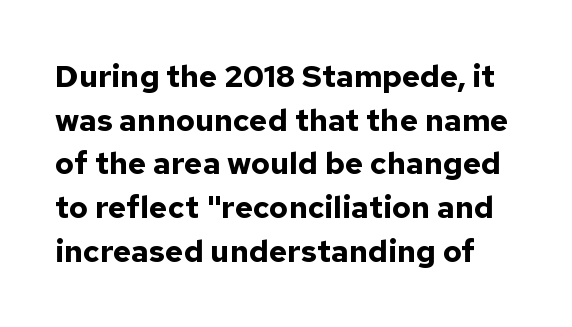
{"serif": "no", "italic": "no", "bold": "yes", "weight": "bold", "width": "normal", "stroke_contrast": "low", "x_height": "medium", "monospaced": "no", "underline": "no", "line_spacing": "normal", "line_spacing_ratio": 1.41, "letter_spacing": "normal", "letter_spacing_em": 0.0, "glyph_px": 31}
